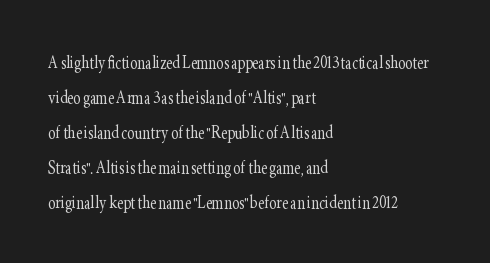
Every stem runs plumb, perpendicular to the baseline. Ink coverage per letter is moderate at most. Does extra space separate the letters? No, they use regular spacing. Line starts are locked; line ends wander. If you measured baseline to baseline, you'd find a middling distance.
